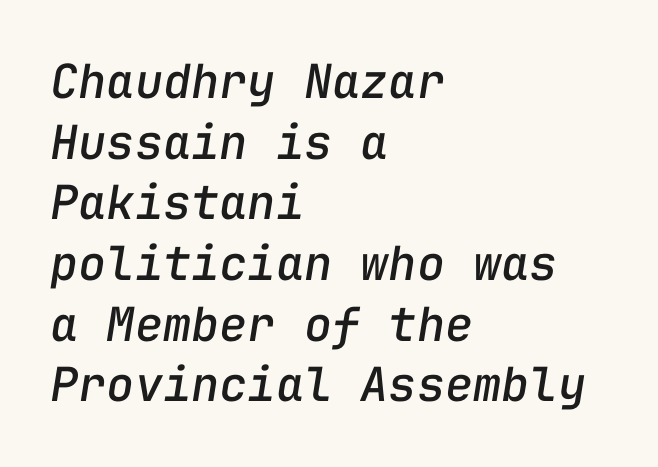
The image shows 47 px text type, italic (leaning right), monospaced; set left-aligned, normal line spacing (1.29x), normal letter spacing, not underlined; low stroke contrast and a medium x-height.
